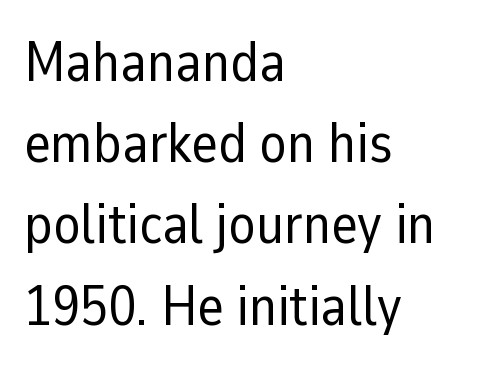
{"serif": "no", "italic": "no", "bold": "no", "weight": "regular", "width": "normal", "stroke_contrast": "low", "x_height": "medium", "monospaced": "no", "underline": "no", "align": "left", "line_spacing": "normal", "line_spacing_ratio": 1.45, "letter_spacing": "normal", "letter_spacing_em": 0.0, "glyph_px": 56}
